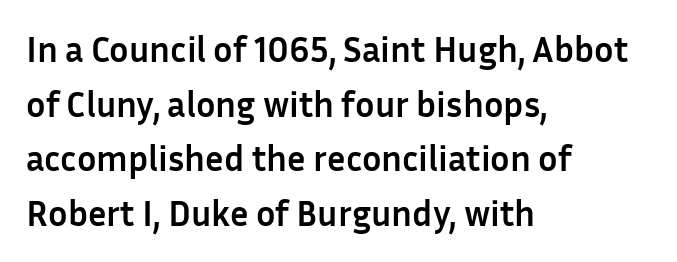
Inter-character spacing is left at the font's built-in metrics. The gap between lines stays unmarked. Typographic density is high because the face is bold. Horizontally, the lines are justified to the leading edge only. Vertical strokes here are truly vertical. The face used here is proportionally spaced, like ordinary book or web type.
